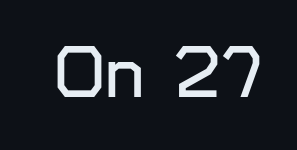
{"serif": "no", "italic": "no", "width": "normal", "stroke_contrast": "low", "x_height": "medium", "monospaced": "no", "underline": "no", "letter_spacing": "normal", "letter_spacing_em": 0.0, "glyph_px": 72}
